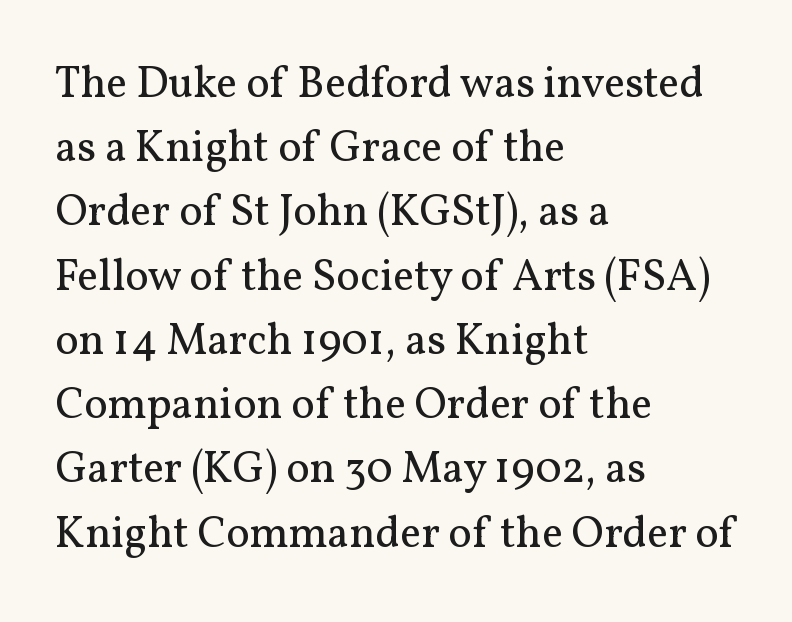
Compared with typical body copy, the letter spacing here is the same. Decoration check: the copy has no underline. The ragged edge is on the right, which tells us the setting is flush left. The block of text has a typical density, with ordinary space between rows. Stroke mass is kept to a normal reading level or below.
